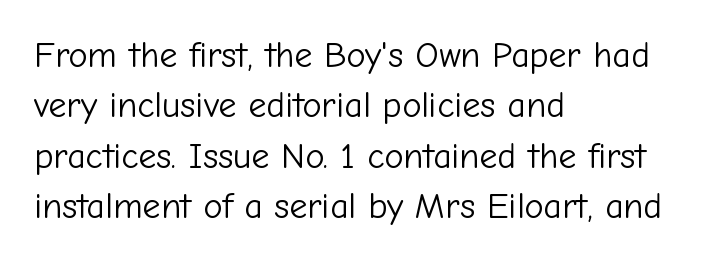
Q: Is the text bold? A: No.
Q: Is the text italic (slanted)? A: No, it is upright.
Q: Is the typeface a serif or a sans-serif typeface? A: Sans-serif.
Q: Is the text underlined? A: No.
Q: How is the paragraph aligned? A: Left-aligned.
Q: Is the spacing between letters normal or unusually wide? A: Normal.
Q: Is the spacing between lines tight, normal or loose? A: Normal.
Q: Width (condensed, normal, or wide)? A: Normal.
Q: Stroke contrast? A: Low.
Q: x-height? A: Medium.
Q: Monospaced? A: No.
